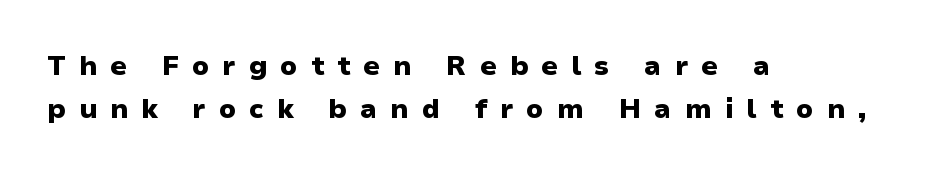
The image shows 27 px bold type, upright; set left-aligned, normal line spacing (1.58x), unusually wide letter spacing (+0.48 em), not underlined.
